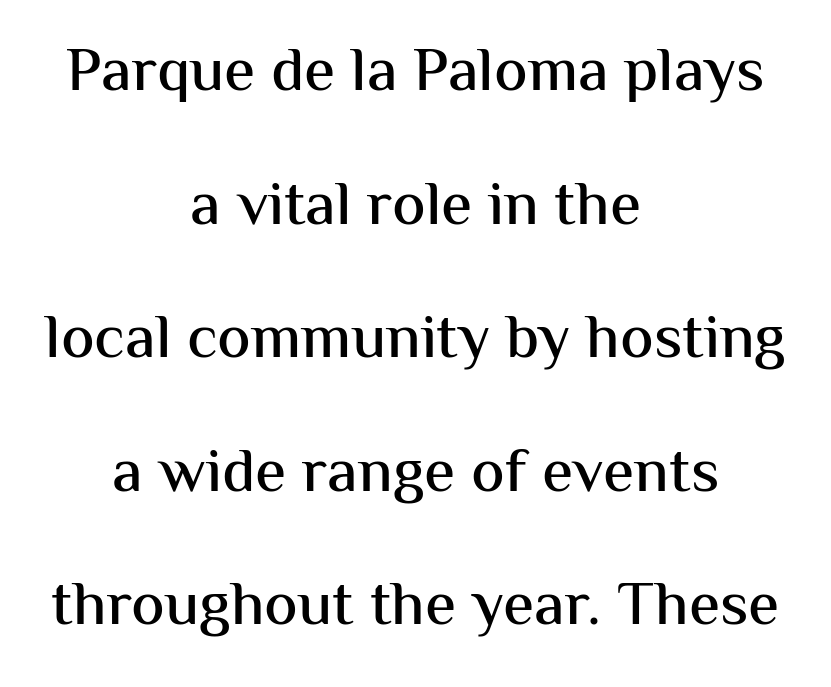
The image shows 63 px sans-serif type, upright; set centered, loose line spacing (2.12x), normal letter spacing, not underlined; medium stroke contrast and a medium x-height.
